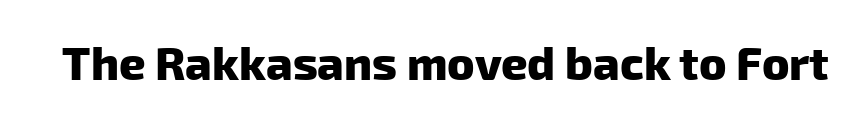
Letters rest on an invisible, unmarked baseline. Typesetter's note: full bold, strokes at maximum text heaviness. Varying glyph widths throughout — classic text-font behaviour. Short note: letters normally spaced. To sum up the face: it is a sans, with no serifs.
